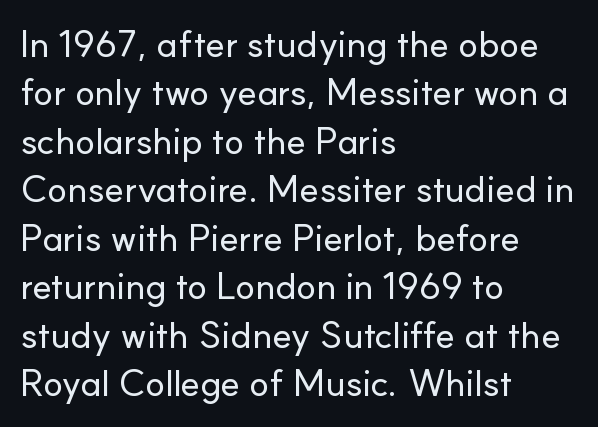
Line spacing here is normal. Letterform terminals end flat and unadorned throughout the passage. The zone under the glyphs is completely vacant. Note the varied advance widths — an 'i' is clearly narrower than an 'm'.
